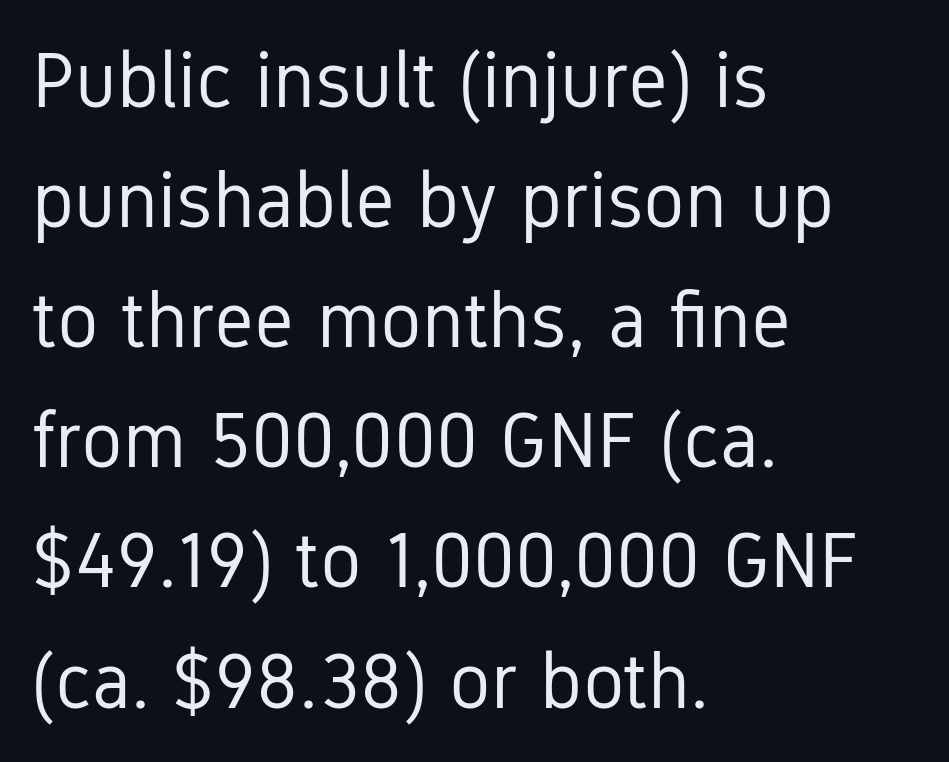
Q: Is the text bold? A: No.
Q: Is the text italic (slanted)? A: No, it is upright.
Q: Is the typeface a serif or a sans-serif typeface? A: Sans-serif.
Q: Is the text underlined? A: No.
Q: How is the paragraph aligned? A: Left-aligned.
Q: Is the spacing between letters normal or unusually wide? A: Normal.
Q: Is the spacing between lines tight, normal or loose? A: Normal.
Q: Width (condensed, normal, or wide)? A: Condensed.
Q: Stroke contrast? A: Low.
Q: x-height? A: Medium.
Q: Monospaced? A: No.
